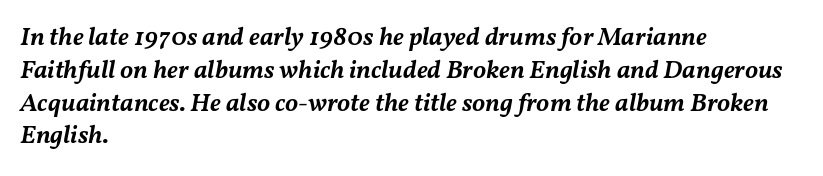
In terms of weight, the rendering is demibold, just under bold. The glyphs are unaccompanied by any horizontal stroke below them. Compared with typical paragraphs, the rows here are spaced about the same. The tracking reads as untouched default to a designer's eye.
